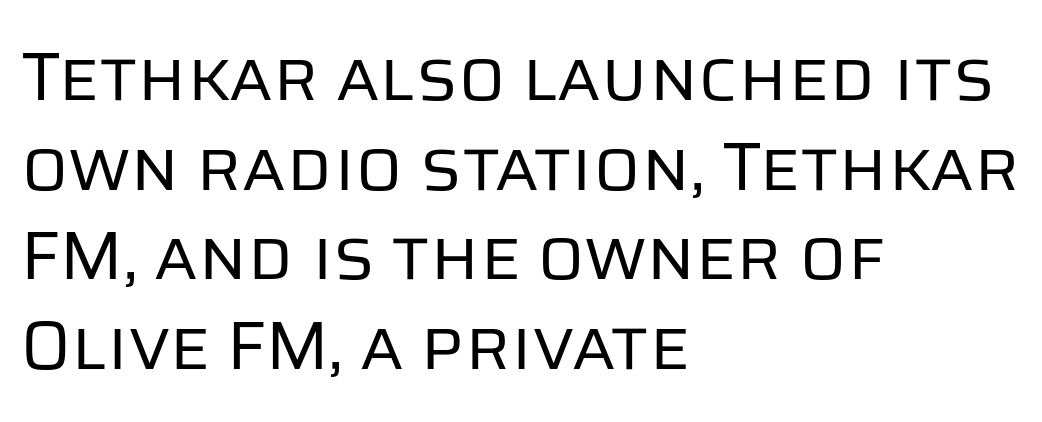
Q: Is the text bold? A: No.
Q: Is the text italic (slanted)? A: No, it is upright.
Q: Is the typeface a serif or a sans-serif typeface? A: Sans-serif.
Q: Is the text underlined? A: No.
Q: How is the paragraph aligned? A: Left-aligned.
Q: Is the spacing between letters normal or unusually wide? A: Normal.
Q: Is the spacing between lines tight, normal or loose? A: Normal.
Q: Width (condensed, normal, or wide)? A: Normal.
Q: Stroke contrast? A: Low.
Q: x-height? A: Large.
Q: Monospaced? A: No.
